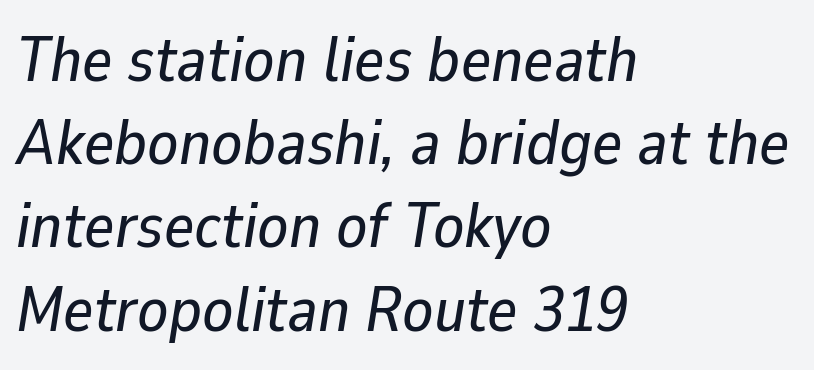
The image shows 64 px text type, italic (leaning right); set left-aligned, normal line spacing (1.3x), normal letter spacing, not underlined; low stroke contrast and a medium x-height.
